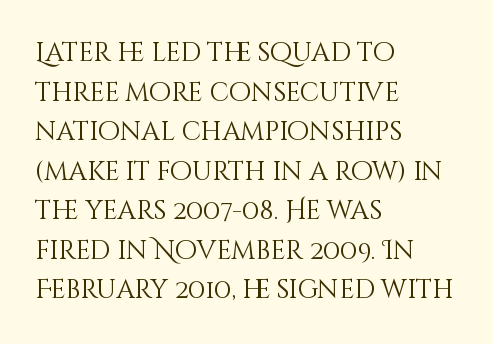
Q: Is the text bold? A: No.
Q: Is the text italic (slanted)? A: No, it is upright.
Q: Is the text underlined? A: No.
Q: How is the paragraph aligned? A: Left-aligned.
Q: Is the spacing between letters normal or unusually wide? A: Normal.
Q: Is the spacing between lines tight, normal or loose? A: Normal.
